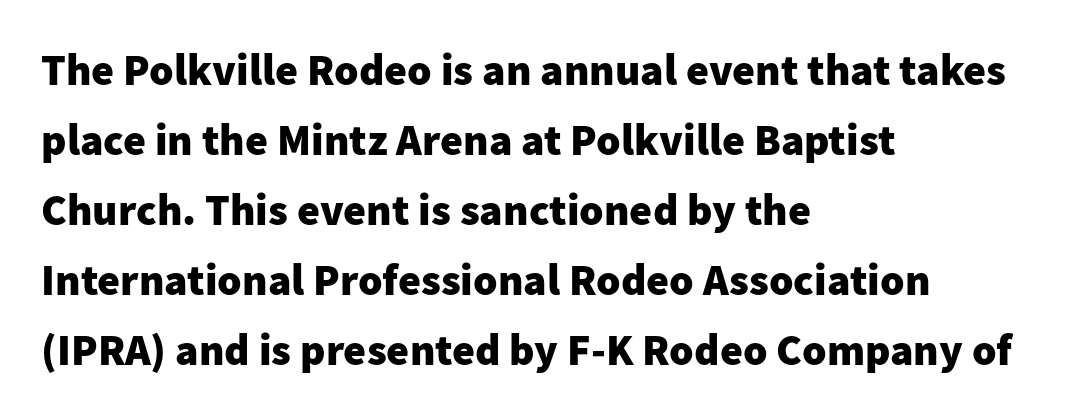
Think of a printed novel: that variable character pitch is what you see here. Each new line begins a customary step beneath the previous one. Ascenders rise straight up at ninety degrees. Is the type bold? Yes — the strokes are clearly thick and heavy. The letters carry no serifs — their stems end cleanly without finishing strokes.
